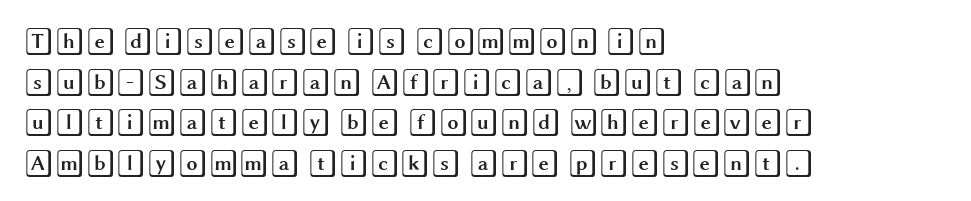
The image shows 28 px wide type, upright; set left-aligned, normal line spacing (1.45x), normal letter spacing, not underlined; a large x-height.
